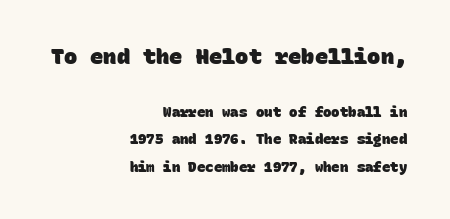
Every row of glyphs terminates at an identical x-position on the right. Glyph-to-glyph distance matches everyday printed text. Character size in the leading block exceeds that of the trailing block. The block of text is sparse from top to bottom, with ample space between rows.
